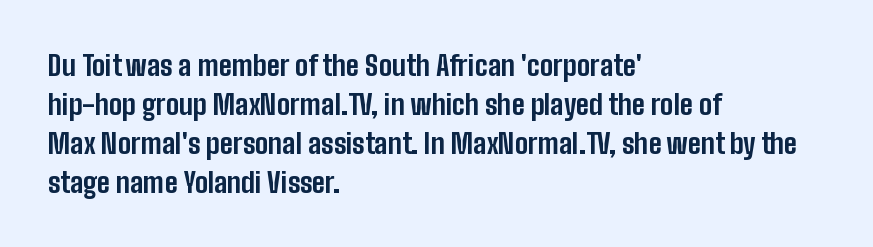
Q: Is the text bold? A: Yes.
Q: Is the text italic (slanted)? A: No, it is upright.
Q: Is the typeface a serif or a sans-serif typeface? A: Sans-serif.
Q: Is the text underlined? A: No.
Q: How is the paragraph aligned? A: Left-aligned.
Q: Is the spacing between letters normal or unusually wide? A: Normal.
Q: Is the spacing between lines tight, normal or loose? A: Normal.
Q: Width (condensed, normal, or wide)? A: Condensed.
Q: Stroke contrast? A: Low.
Q: x-height? A: Medium.
Q: Monospaced? A: No.
